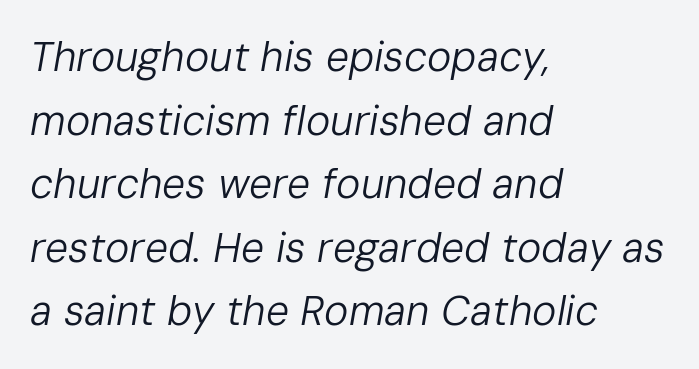
The image shows 41 px regular-weight type, italic (leaning right); set left-aligned, normal line spacing (1.55x), normal letter spacing, not underlined; low stroke contrast and a medium x-height.
